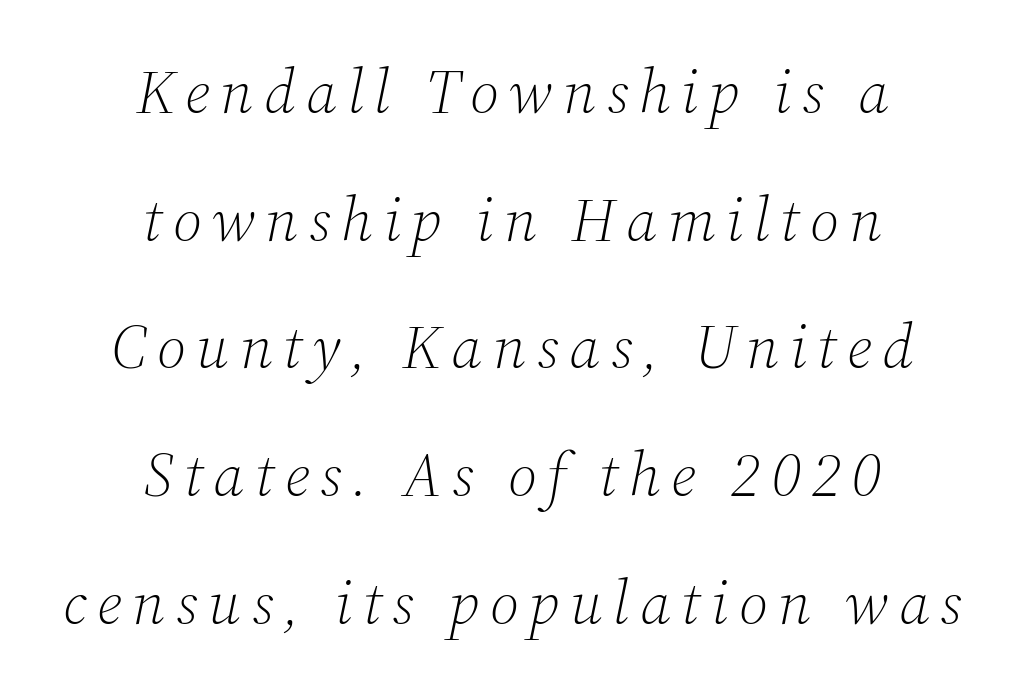
Q: Is the text bold? A: No.
Q: Is the text italic (slanted)? A: Yes, it leans right by about 12 degrees.
Q: Is the typeface a serif or a sans-serif typeface? A: Serif.
Q: Is the text underlined? A: No.
Q: How is the paragraph aligned? A: Centered.
Q: Is the spacing between lines tight, normal or loose? A: Loose.
Q: Width (condensed, normal, or wide)? A: Normal.
Q: Stroke contrast? A: Medium.
Q: x-height? A: Medium.
Q: Monospaced? A: No.
